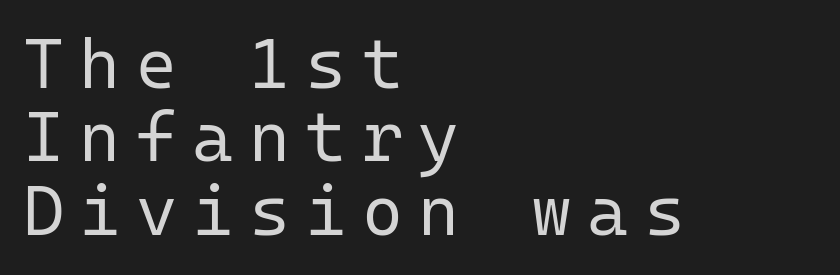
This is not heavy type; no bold has been used. You could count columns in this text — the font is strictly monospaced. Compared with a centered layout, this one pins lines to the left instead. A typesetter would call this heavily tracked-out type.
